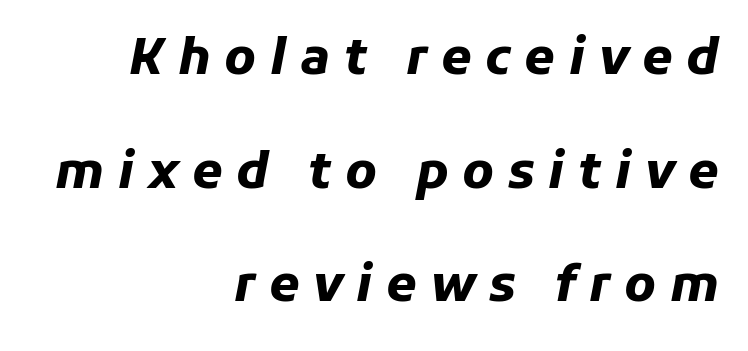
The image shows 49 px heavy type, italic (leaning right); set right-aligned, loose line spacing (2.32x), unusually wide letter spacing (+0.28 em), not underlined; low stroke contrast and a medium x-height.
